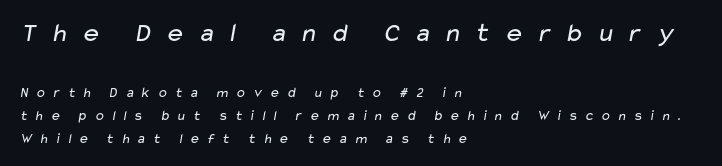
The image shows 27 px text type; set left-aligned, normal line spacing (1.65x), unusually wide letter spacing (+0.45 em), not underlined; the first (top) block is 1.93x larger.
